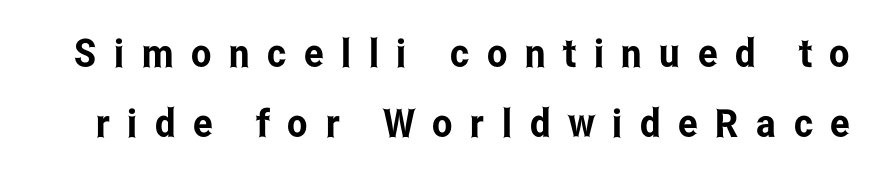
Q: Is the text italic (slanted)? A: No, it is upright.
Q: Is the typeface a serif or a sans-serif typeface? A: Sans-serif.
Q: Is the text underlined? A: No.
Q: Is the spacing between letters normal or unusually wide? A: Unusually wide.
Q: Width (condensed, normal, or wide)? A: Condensed.
Q: Stroke contrast? A: Low.
Q: x-height? A: Medium.
Q: Monospaced? A: No.
